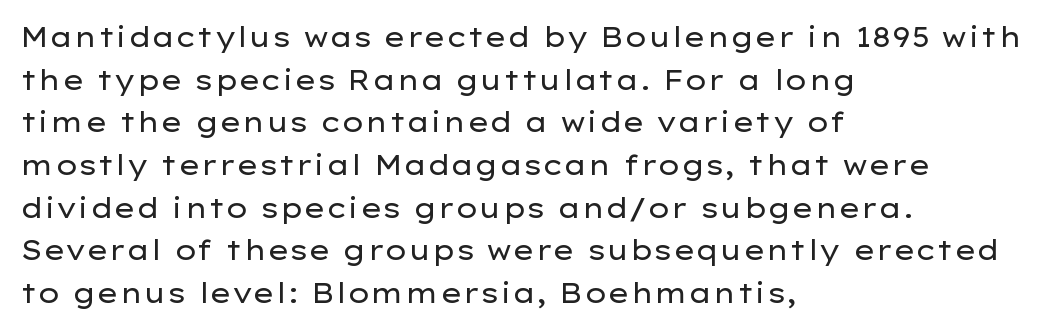
{"italic": "no", "bold": "no", "underline": "no", "align": "left", "line_spacing": "normal", "line_spacing_ratio": 1.58, "letter_spacing": "normal", "letter_spacing_em": 0.0, "glyph_px": 27}
